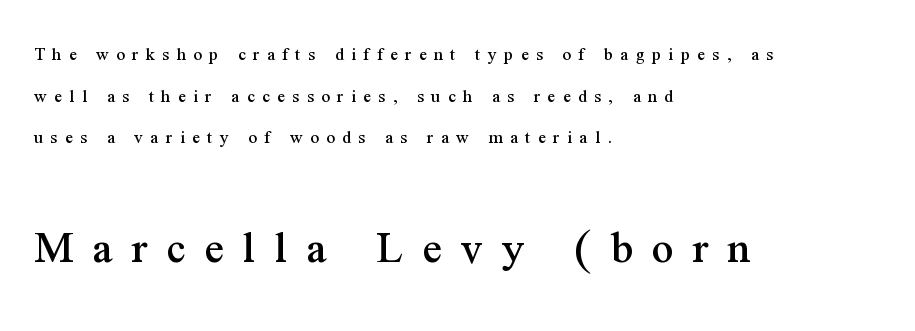
Someone cranked the tracking dial way up on this one. The characters display serif detailing at their extremities. These lines stand farther apart than default settings would place them. These lines stack with their left ends in a neat column. The face used here appears at its bigger size in the lower chunk.
